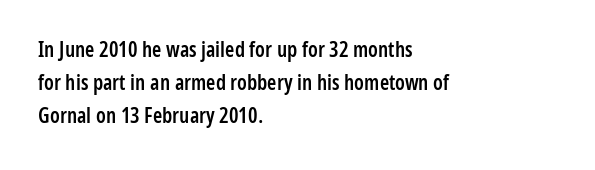
{"italic": "no", "bold": "semi", "underline": "no", "align": "left", "line_spacing": "normal", "line_spacing_ratio": 1.56, "letter_spacing": "normal", "letter_spacing_em": 0.0, "glyph_px": 21}
